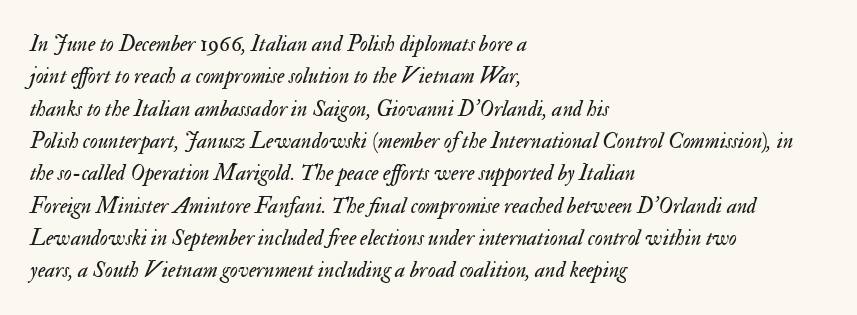
Q: Is the text bold? A: No.
Q: Is the text italic (slanted)? A: Yes, it leans right by about 17 degrees.
Q: Is the text underlined? A: No.
Q: How is the paragraph aligned? A: Left-aligned.
Q: Is the spacing between letters normal or unusually wide? A: Normal.
Q: Is the spacing between lines tight, normal or loose? A: Normal.
